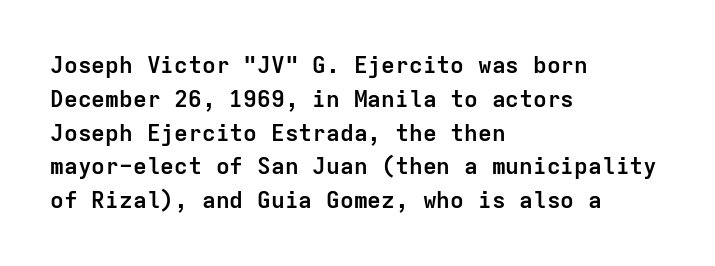
{"italic": "no", "bold": "yes", "underline": "no", "align": "left", "line_spacing": "normal", "line_spacing_ratio": 1.47, "letter_spacing": "normal", "letter_spacing_em": 0.0, "glyph_px": 23}
